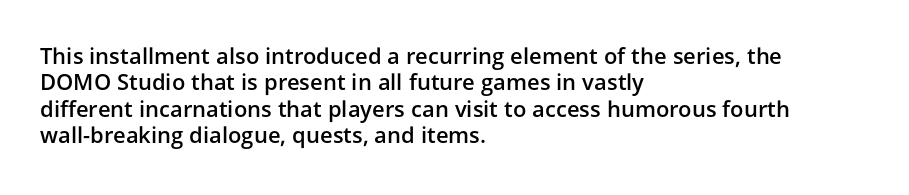
The image shows 22 px text type, upright; set left-aligned, line spacing 1.2x, normal letter spacing, not underlined.
